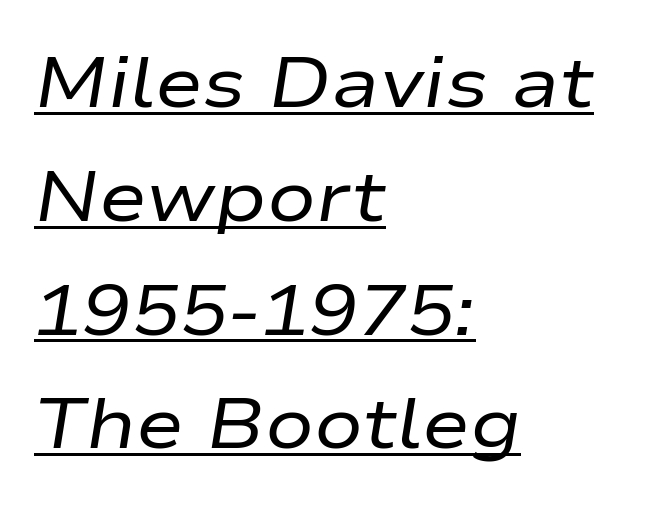
Q: Is the text bold? A: No.
Q: Is the text italic (slanted)? A: Yes, it leans right by about 9 degrees.
Q: Is the text underlined? A: Yes.
Q: How is the paragraph aligned? A: Left-aligned.
Q: Is the spacing between letters normal or unusually wide? A: Normal.
Q: Is the spacing between lines tight, normal or loose? A: Normal.
Q: Width (condensed, normal, or wide)? A: Wide.
Q: Stroke contrast? A: Low.
Q: x-height? A: Medium.
Q: Monospaced? A: No.
